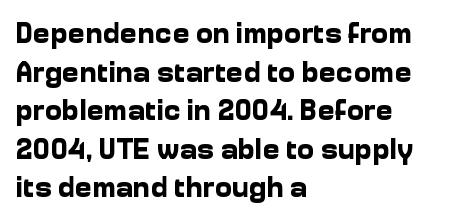
The image shows 29 px bold sans-serif type, upright; set left-aligned, normal line spacing (1.33x), normal letter spacing, not underlined; low stroke contrast and a medium x-height.
